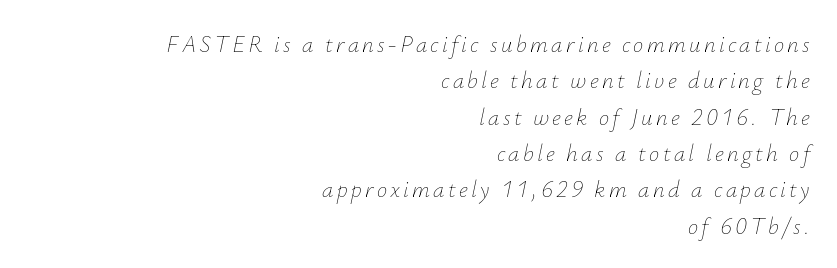
The image shows 23 px text type, italic (leaning right); set right-aligned, normal line spacing (1.58x), not underlined.
